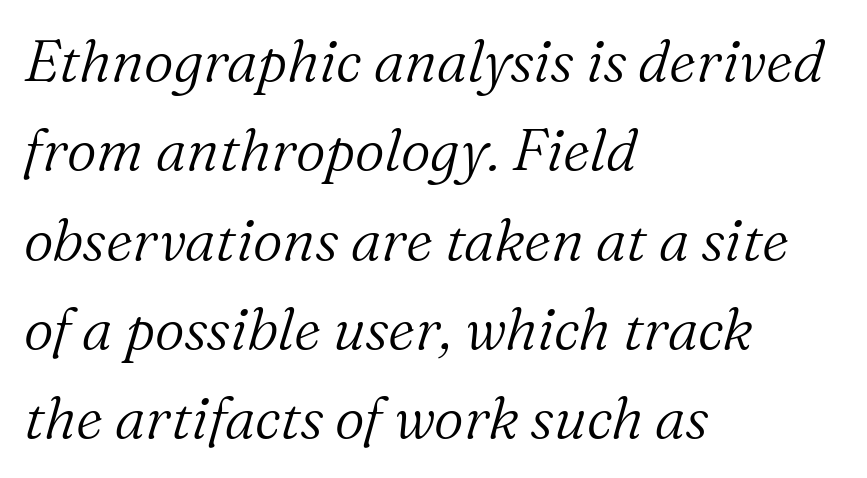
The typesetting does not lean heavy: it is not bold. Glance below the letters and you will spot only blank space. A typesetter would call this leading conventional body-copy spacing. These lines are set flush left with a ragged right edge. Think of a printed novel: that variable character pitch is what you see here. This sample uses an oblique cut, with every glyph tilted off the vertical.
